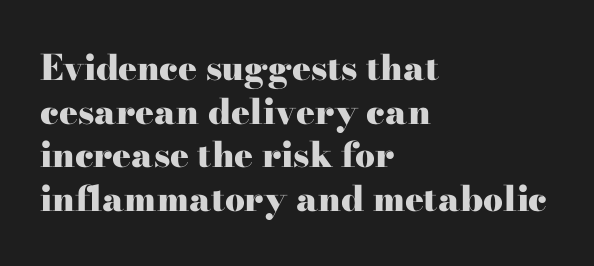
Q: Is the text bold? A: Yes.
Q: Is the text italic (slanted)? A: No, it is upright.
Q: Is the typeface a serif or a sans-serif typeface? A: Serif.
Q: Is the text underlined? A: No.
Q: How is the paragraph aligned? A: Left-aligned.
Q: Is the spacing between letters normal or unusually wide? A: Normal.
Q: Is the spacing between lines tight, normal or loose? A: Normal.
Q: Width (condensed, normal, or wide)? A: Wide.
Q: Stroke contrast? A: High.
Q: x-height? A: Small.
Q: Monospaced? A: No.
